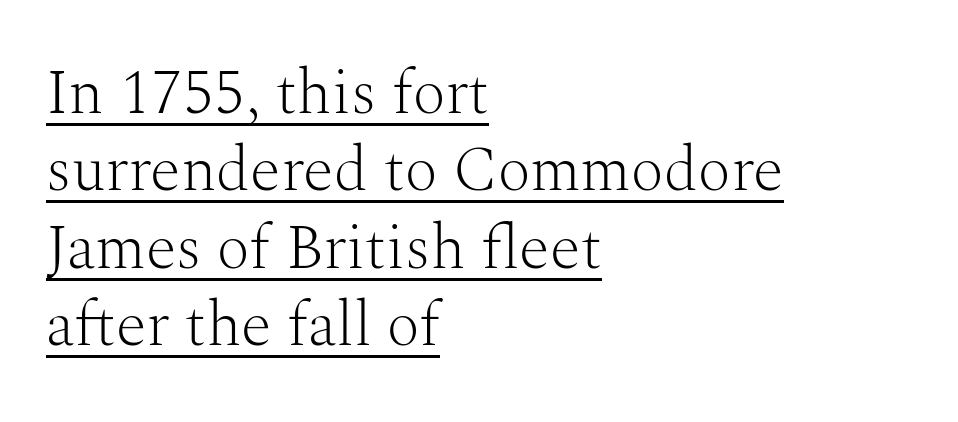
The image shows 63 px light serif type, upright; set left-aligned, line spacing 1.23x, normal letter spacing, underlined; medium stroke contrast and a medium x-height.
